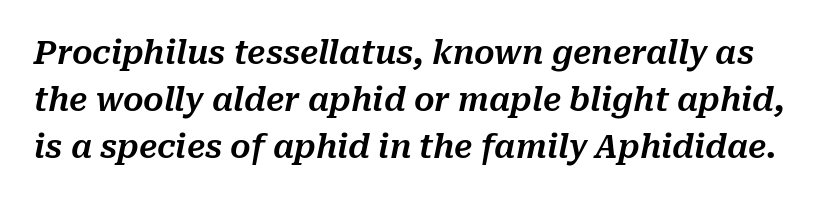
Q: Is the text italic (slanted)? A: Yes, it leans right by about 10 degrees.
Q: Is the text underlined? A: No.
Q: Is the spacing between letters normal or unusually wide? A: Normal.
Q: Is the spacing between lines tight, normal or loose? A: Normal.
Q: Width (condensed, normal, or wide)? A: Normal.
Q: Stroke contrast? A: Medium.
Q: x-height? A: Medium.
Q: Monospaced? A: No.
